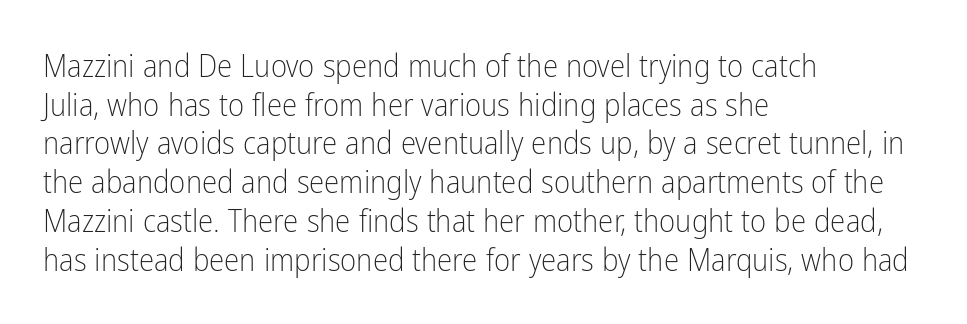
Q: Is the text bold? A: No.
Q: Is the text italic (slanted)? A: No, it is upright.
Q: Is the typeface a serif or a sans-serif typeface? A: Sans-serif.
Q: Is the text underlined? A: No.
Q: How is the paragraph aligned? A: Left-aligned.
Q: Is the spacing between letters normal or unusually wide? A: Normal.
Q: Is the spacing between lines tight, normal or loose? A: Normal.
Q: Width (condensed, normal, or wide)? A: Condensed.
Q: Stroke contrast? A: Low.
Q: x-height? A: Medium.
Q: Monospaced? A: No.
